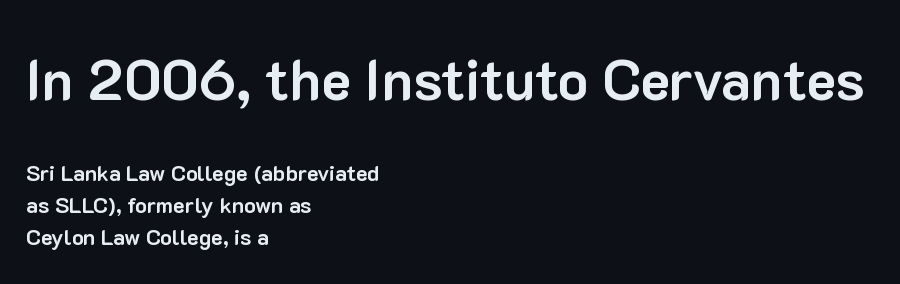
The image shows 56 px bold sans-serif type, upright; set left-aligned, normal line spacing (1.44x), normal letter spacing, not underlined; the first (top) block is 2.55x larger; low stroke contrast and a medium x-height.
